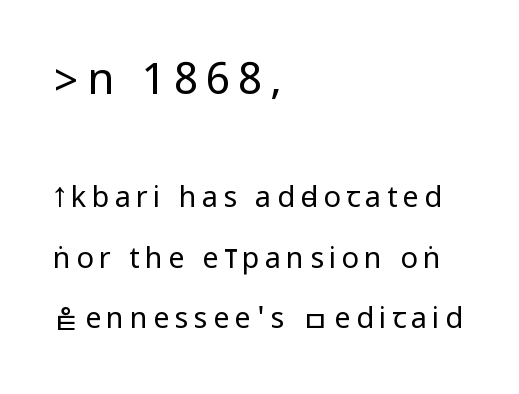
The image shows 44 px regular-weight, condensed sans-serif type, upright; set left-aligned, loose line spacing (2.09x), not underlined; the first (top) block is 1.52x larger; low stroke contrast.
